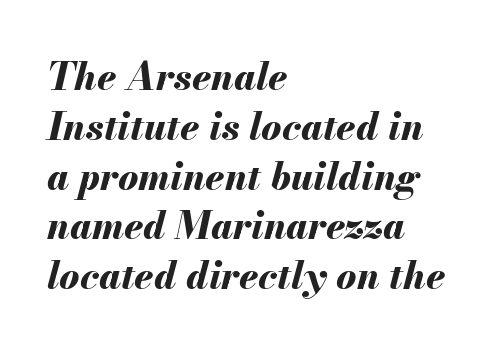
Q: Is the text bold? A: Yes.
Q: Is the text italic (slanted)? A: Yes, it leans right by about 13 degrees.
Q: Is the text underlined? A: No.
Q: How is the paragraph aligned? A: Left-aligned.
Q: Is the spacing between letters normal or unusually wide? A: Normal.
Q: Is the spacing between lines tight, normal or loose? A: Normal.
Q: Width (condensed, normal, or wide)? A: Normal.
Q: Stroke contrast? A: Medium.
Q: x-height? A: Small.
Q: Monospaced? A: No.
